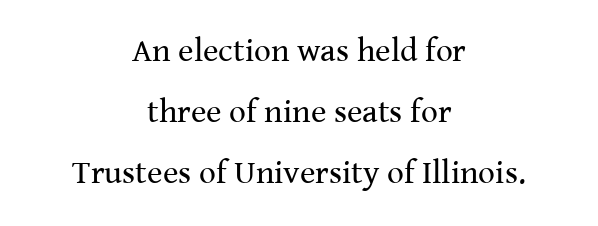
The image shows 33 px regular-weight serif type, upright; set centered, line spacing 1.85x, normal letter spacing, not underlined; medium stroke contrast and a medium x-height.
